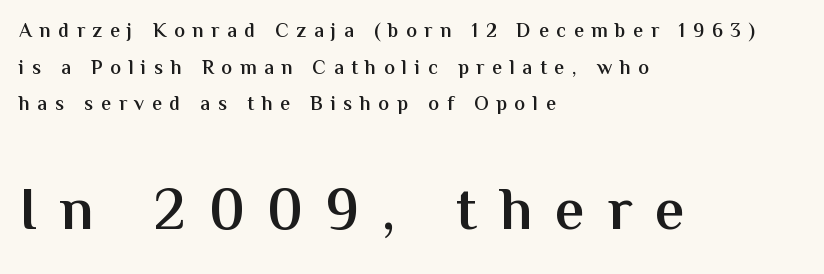
The image shows 60 px semibold sans-serif type, upright; set left-aligned, line spacing 1.83x, unusually wide letter spacing (+0.38 em), not underlined; the second (bottom) block is 3.0x larger; medium stroke contrast and a medium x-height.
